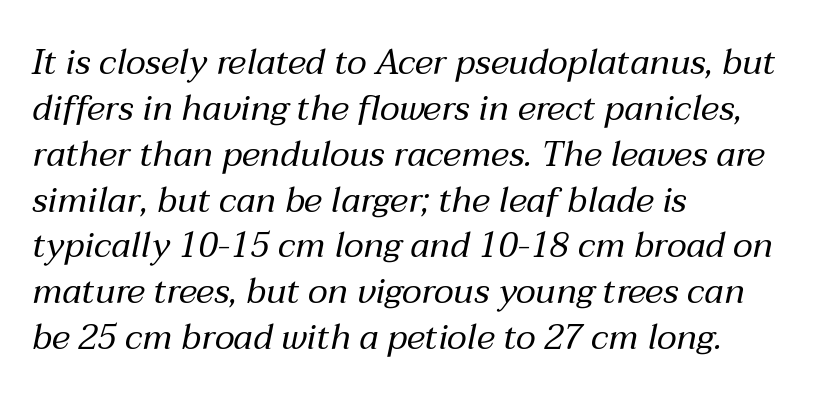
Q: Is the text bold? A: No.
Q: Is the text italic (slanted)? A: Yes, it leans right by about 12 degrees.
Q: Is the text underlined? A: No.
Q: How is the paragraph aligned? A: Left-aligned.
Q: Is the spacing between letters normal or unusually wide? A: Normal.
Q: Is the spacing between lines tight, normal or loose? A: Normal.
Q: Width (condensed, normal, or wide)? A: Normal.
Q: Stroke contrast? A: Medium.
Q: x-height? A: Medium.
Q: Monospaced? A: No.
